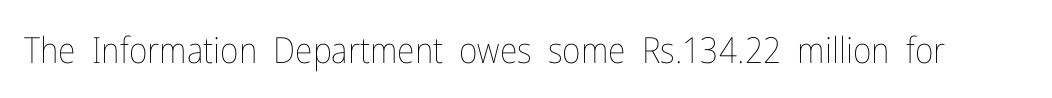
The image shows 36 px thin, condensed type, upright; set normal letter spacing, not underlined; low stroke contrast and a medium x-height.
